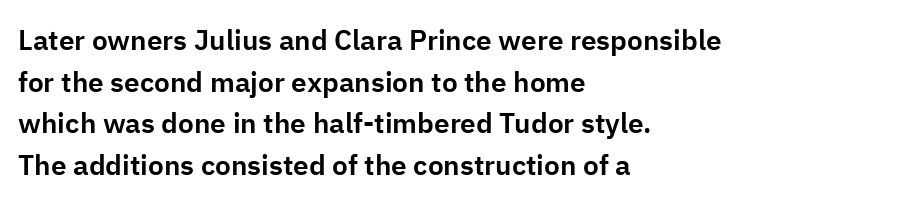
{"serif": "no", "italic": "no", "width": "normal", "stroke_contrast": "low", "x_height": "medium", "monospaced": "no", "underline": "no", "align": "left", "line_spacing": "normal", "line_spacing_ratio": 1.49, "letter_spacing": "normal", "letter_spacing_em": 0.0, "glyph_px": 28}
